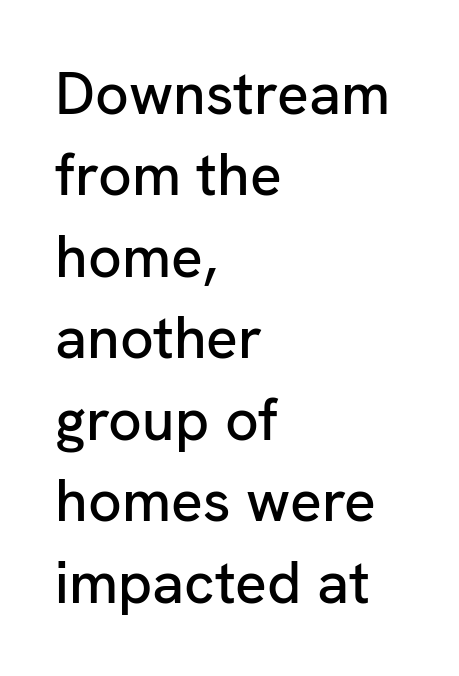
{"serif": "no", "italic": "no", "width": "normal", "stroke_contrast": "low", "x_height": "medium", "monospaced": "no", "underline": "no", "align": "left", "line_spacing": "normal", "line_spacing_ratio": 1.38, "letter_spacing": "normal", "letter_spacing_em": 0.0, "glyph_px": 59}
